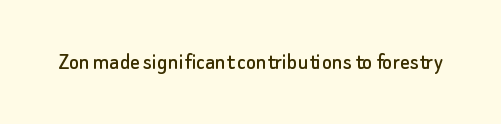
Q: Is the text italic (slanted)? A: No, it is upright.
Q: Is the text underlined? A: No.
Q: Is the spacing between letters normal or unusually wide? A: Normal.
